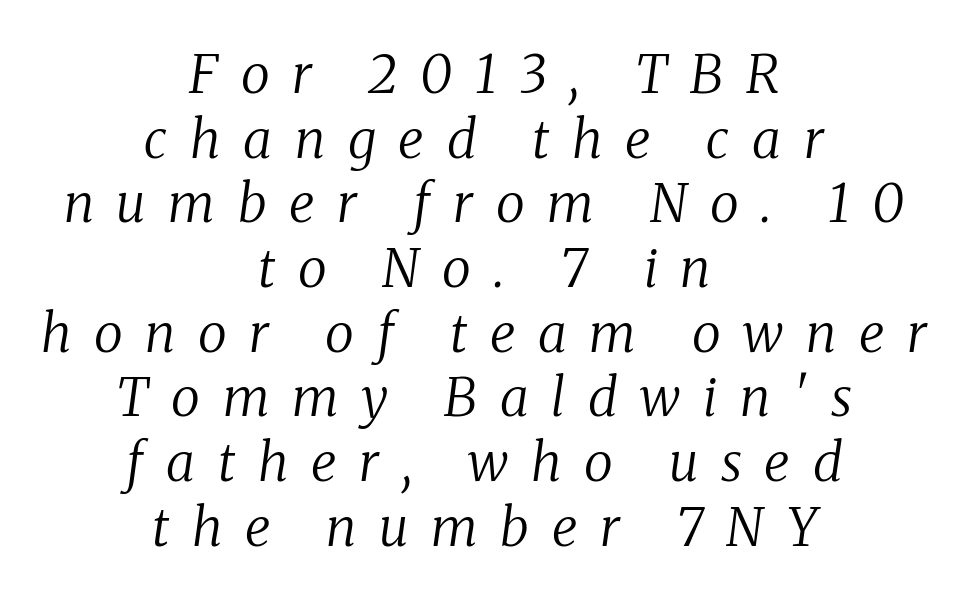
The image shows 53 px regular-weight serif type, italic (leaning right); set centered, line spacing 1.22x, unusually wide letter spacing (+0.43 em), not underlined; medium stroke contrast and a medium x-height.
